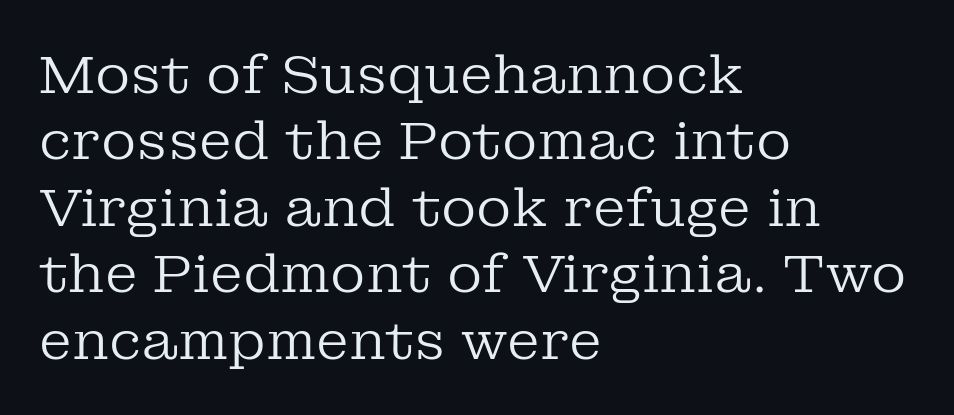
Plain, unruled lines of type. The type is set solid horizontally, with unmodified tracking. Unbolded letterforms with no extra heft. The letters stand upright; this is a roman face.
